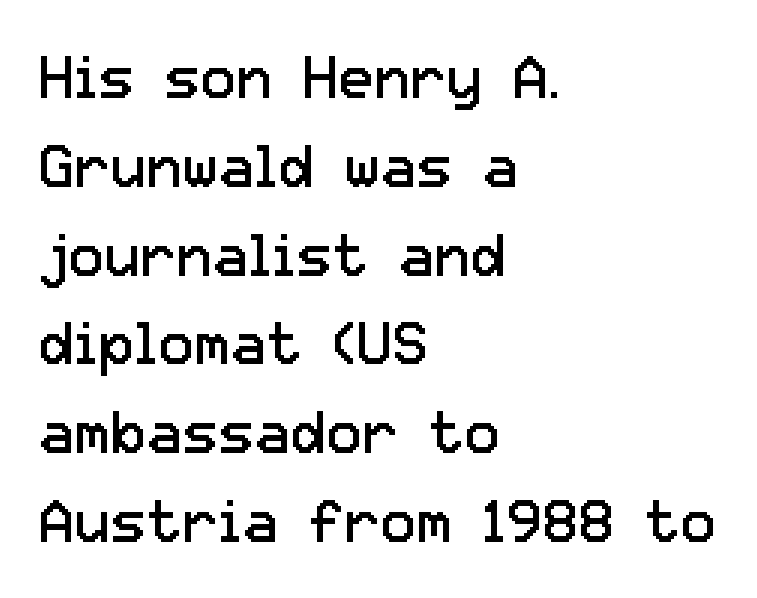
Q: Is the text bold? A: No.
Q: Is the text italic (slanted)? A: No, it is upright.
Q: Is the typeface a serif or a sans-serif typeface? A: Sans-serif.
Q: Is the text underlined? A: No.
Q: How is the paragraph aligned? A: Left-aligned.
Q: Is the spacing between letters normal or unusually wide? A: Normal.
Q: Is the spacing between lines tight, normal or loose? A: Normal.
Q: Width (condensed, normal, or wide)? A: Normal.
Q: Stroke contrast? A: Low.
Q: x-height? A: Medium.
Q: Monospaced? A: No.
